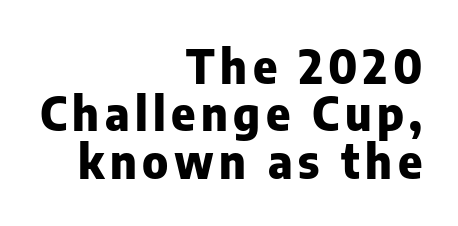
{"serif": "no", "italic": "no", "bold": "yes", "weight": "heavy", "width": "normal", "stroke_contrast": "low", "x_height": "medium", "monospaced": "no", "underline": "no", "align": "right", "line_spacing": "tight", "line_spacing_ratio": 1.03, "glyph_px": 46}
